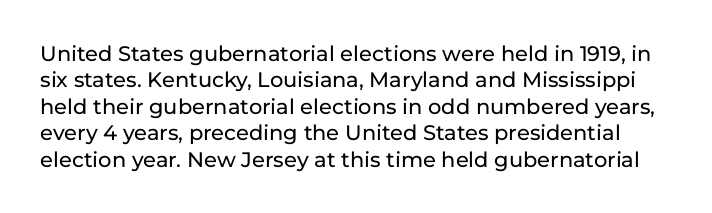
{"italic": "no", "underline": "no", "line_spacing": "normal", "line_spacing_ratio": 1.26, "letter_spacing": "normal", "letter_spacing_em": 0.0, "glyph_px": 21}
